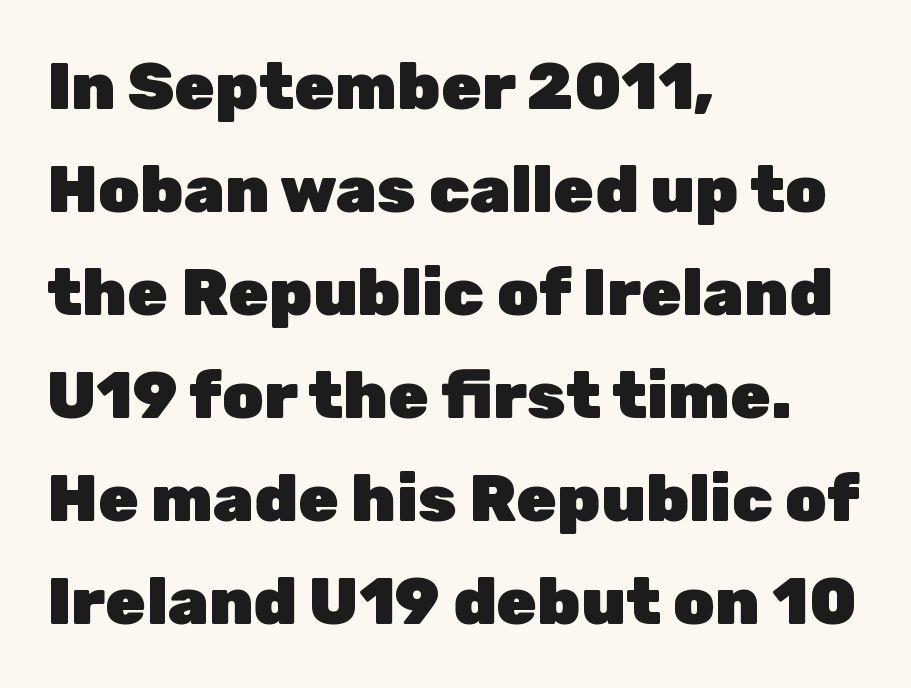
{"serif": "no", "italic": "no", "bold": "yes", "weight": "heavy", "width": "normal", "stroke_contrast": "low", "x_height": "medium", "monospaced": "no", "underline": "no", "align": "left", "line_spacing": "normal", "line_spacing_ratio": 1.56, "letter_spacing": "normal", "letter_spacing_em": 0.0, "glyph_px": 66}
